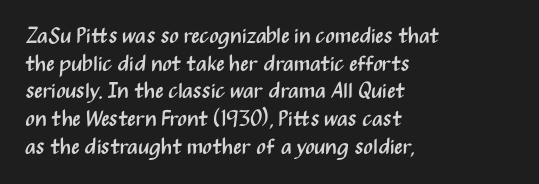
Q: Is the text bold? A: No.
Q: Is the text italic (slanted)? A: No, it is upright.
Q: Is the text underlined? A: No.
Q: How is the paragraph aligned? A: Left-aligned.
Q: Is the spacing between letters normal or unusually wide? A: Normal.
Q: Is the spacing between lines tight, normal or loose? A: Normal.
